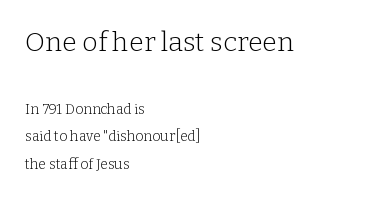
{"italic": "no", "bold": "no", "underline": "no", "align": "left", "line_spacing": "loose", "line_spacing_ratio": 1.97, "letter_spacing": "normal", "letter_spacing_em": 0.0, "larger_block": "first", "size_ratio": 1.93, "glyph_px": 27}
